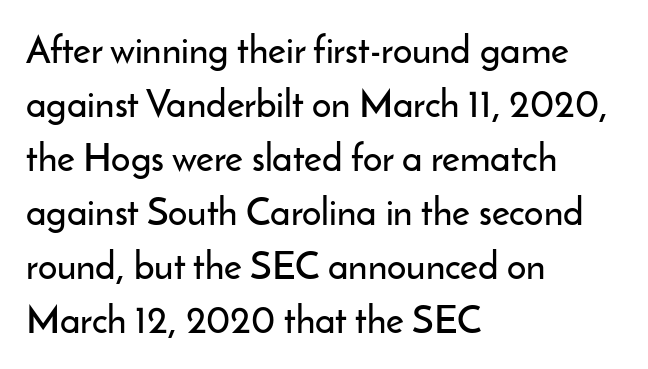
The image shows 38 px sans-serif type, upright; set left-aligned, normal line spacing (1.42x), normal letter spacing, not underlined; low stroke contrast and a small x-height.
